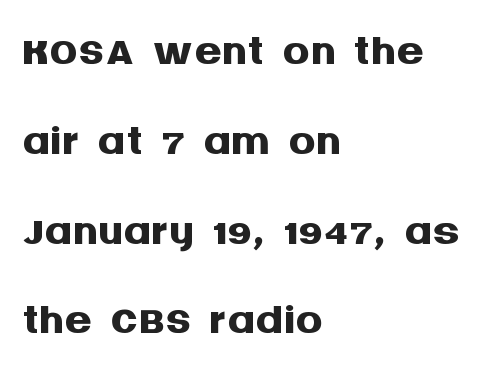
Q: Is the text bold? A: Yes.
Q: Is the text italic (slanted)? A: No, it is upright.
Q: Is the typeface a serif or a sans-serif typeface? A: Sans-serif.
Q: Is the text underlined? A: No.
Q: How is the paragraph aligned? A: Left-aligned.
Q: Is the spacing between letters normal or unusually wide? A: Normal.
Q: Is the spacing between lines tight, normal or loose? A: Normal.
Q: Width (condensed, normal, or wide)? A: Normal.
Q: Stroke contrast? A: Medium.
Q: x-height? A: Large.
Q: Monospaced? A: No.
